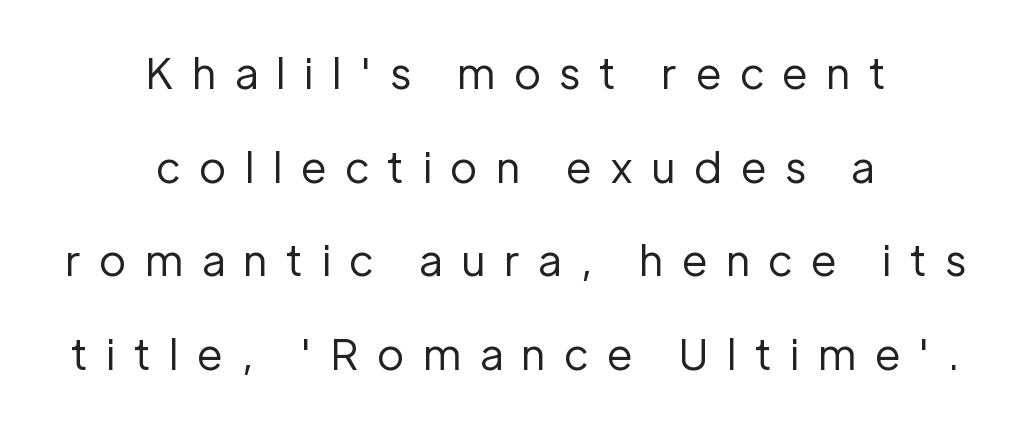
The image shows 42 px regular-weight sans-serif type, upright; set centered, loose line spacing (2.23x), unusually wide letter spacing (+0.43 em), not underlined; low stroke contrast and a medium x-height.
